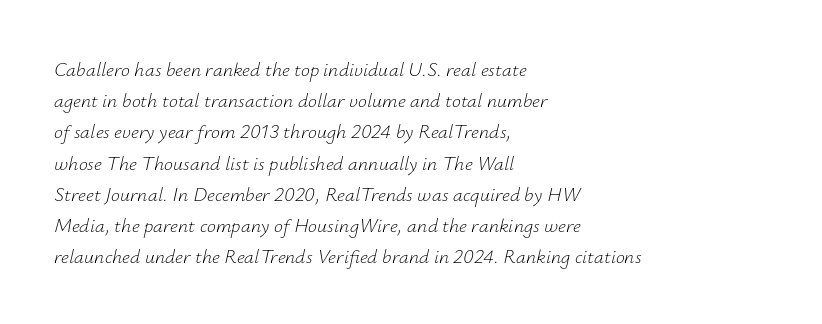
Q: Is the text bold? A: No.
Q: Is the text italic (slanted)? A: Yes, it leans right by about 12 degrees.
Q: Is the text underlined? A: No.
Q: How is the paragraph aligned? A: Left-aligned.
Q: Is the spacing between letters normal or unusually wide? A: Normal.
Q: Is the spacing between lines tight, normal or loose? A: Normal.
